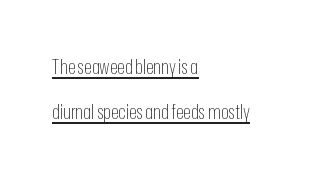
The image shows 20 px text type, upright; set left-aligned, loose line spacing (2.27x), normal letter spacing, underlined.
